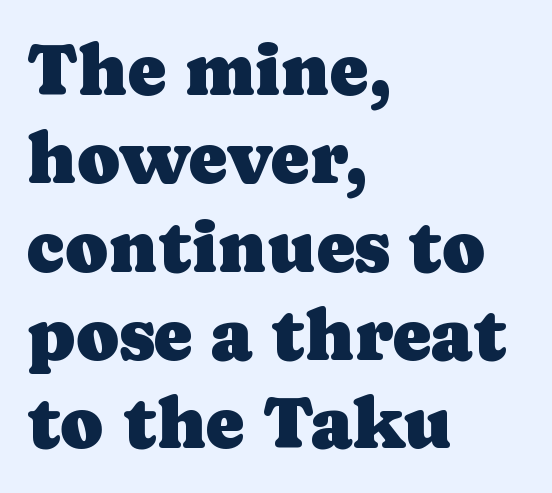
The rendering keeps characters at their native spacing. The font's upright variant was chosen for this text. The rendering uses natural spacing where letterforms have individual widths. Words float on clear page, feet unadorned. Typographically, this falls in the serif category. The paragraph has a hard left edge and a soft right edge.
